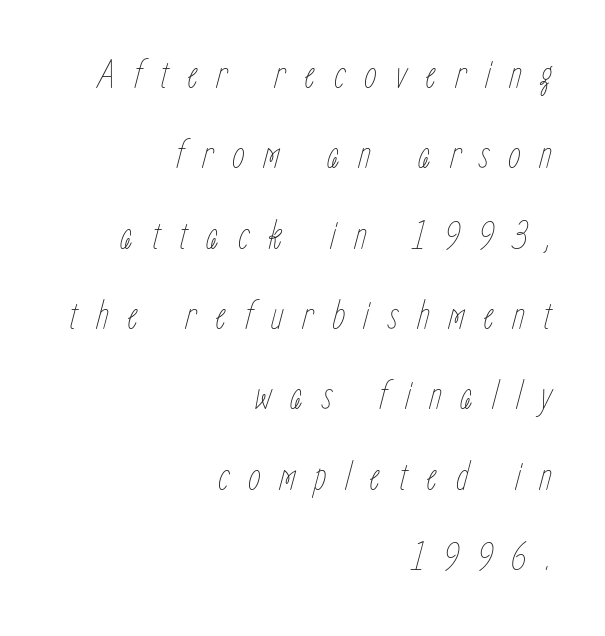
Quick note: underline off. Line spacing here is loose. You could not count columns in this text — the font is proportionally spaced. Caption: face not bold, strokes unweighted. The lines in this sample share a right terminus and differ only in where they begin.
